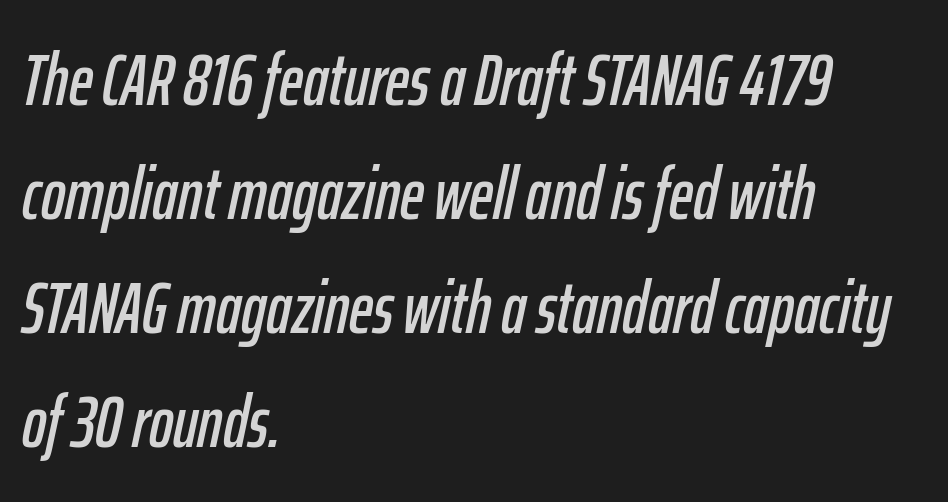
The words here are not underlined. This block has exactly the height ordinary leading produces. These lines are rendered in a variable-pitch font. Each line starts at the same left margin while the right side varies. Here the glyphs are tracked normally, forming tight word shapes.
